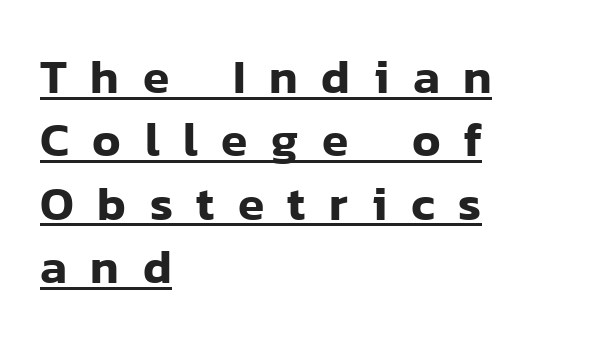
Q: Is the text italic (slanted)? A: No, it is upright.
Q: Is the typeface a serif or a sans-serif typeface? A: Sans-serif.
Q: Is the text underlined? A: Yes.
Q: How is the paragraph aligned? A: Left-aligned.
Q: Is the spacing between letters normal or unusually wide? A: Unusually wide.
Q: Is the spacing between lines tight, normal or loose? A: Normal.
Q: Width (condensed, normal, or wide)? A: Normal.
Q: Stroke contrast? A: Low.
Q: x-height? A: Medium.
Q: Monospaced? A: No.
